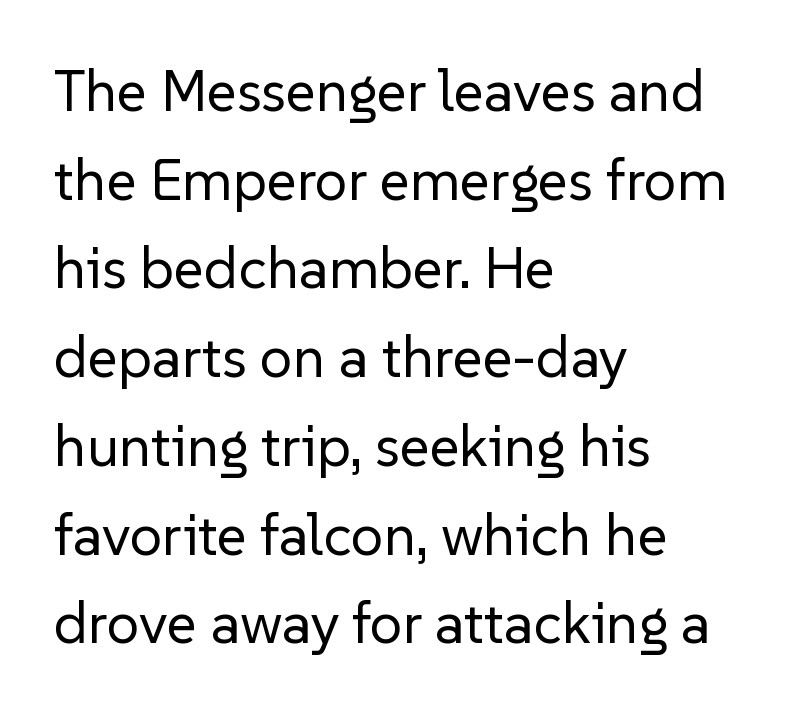
This sample uses plain, unmodified letter spacing. The weight would be labelled regular, book, light, or lighter still. Reading down the block, your eye returns to a fixed left position each line. No italicization has been applied; the sample stays upright. Underline: absent.
